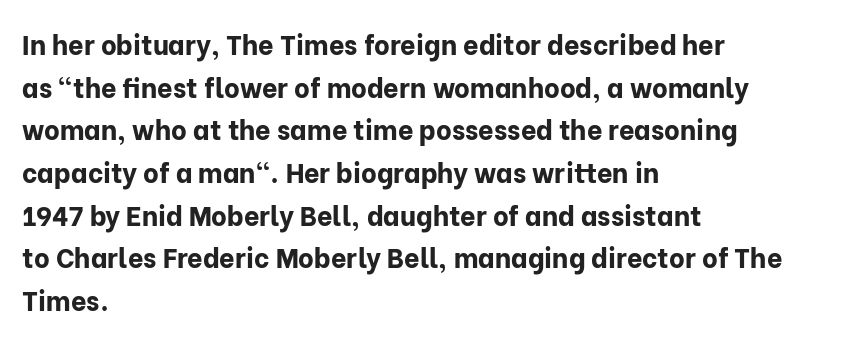
The image shows 27 px bold type, upright; set left-aligned, normal line spacing (1.58x), normal letter spacing, not underlined.
